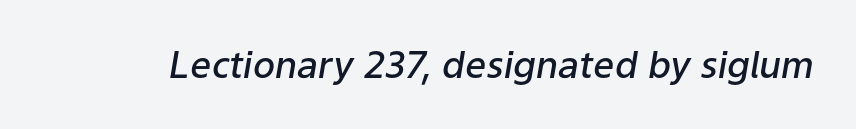
Heft: intermediate — a semibold. Looking at the ascenders, they clearly lean. Is the letter spacing exaggerated? No — it looks like the ordinary default. You could not count columns in this text — the font is proportionally spaced. Descenders hang freely into open space.
